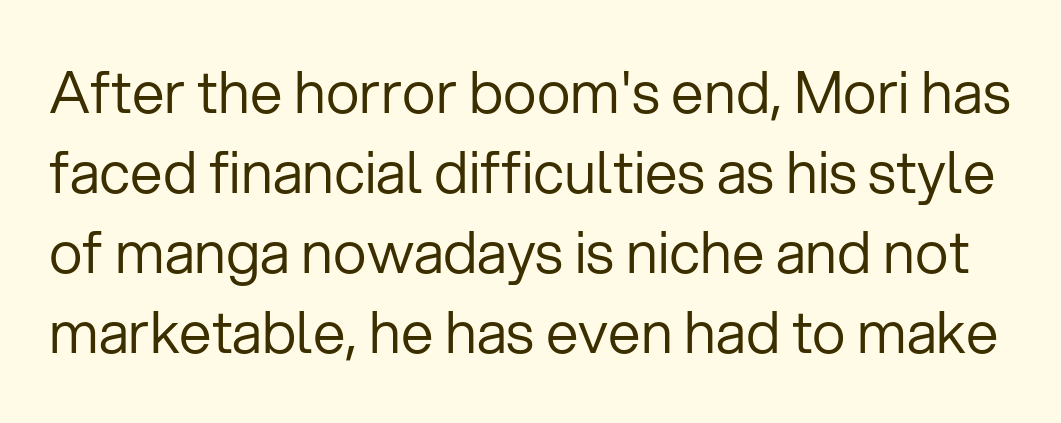
The image shows 58 px regular-weight sans-serif type, upright; set normal line spacing (1.38x), normal letter spacing, not underlined; low stroke contrast and a medium x-height.
